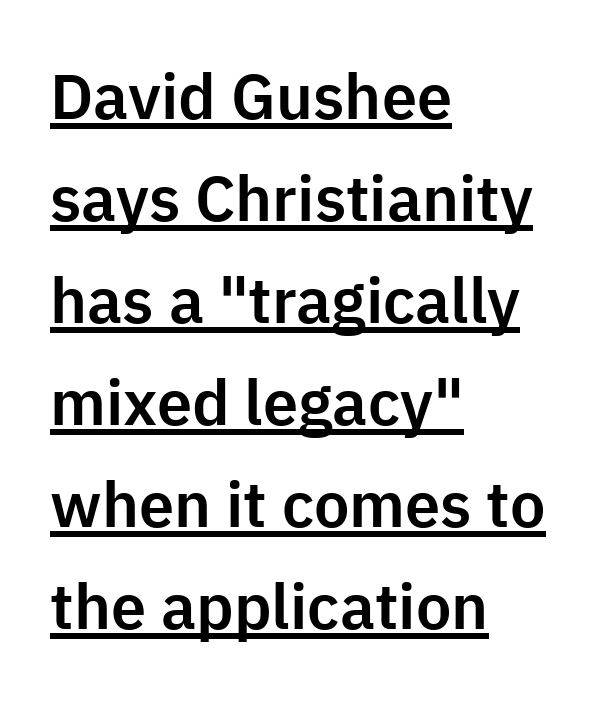
It's the straight-up-and-down kind of type. Classification — sans serif. These lines stack with their left ends in a neat column. Is the letter spacing exaggerated? No — it looks like the ordinary default.
